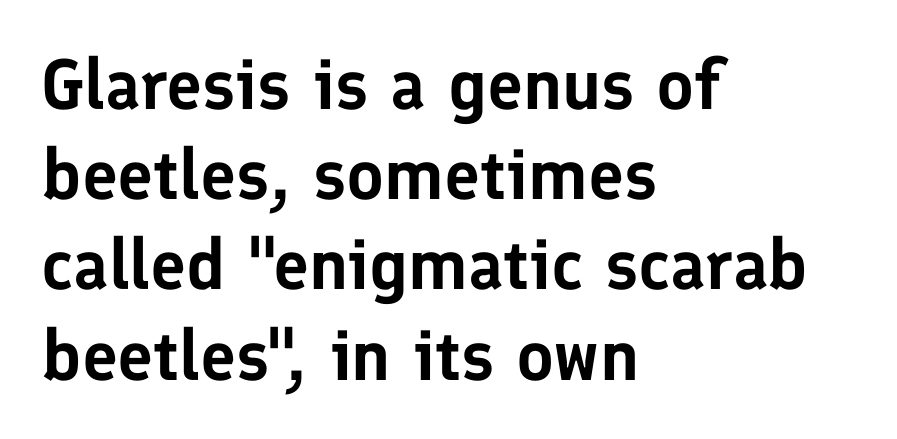
Q: Is the text italic (slanted)? A: No, it is upright.
Q: Is the typeface a serif or a sans-serif typeface? A: Sans-serif.
Q: Is the text underlined? A: No.
Q: How is the paragraph aligned? A: Left-aligned.
Q: Is the spacing between letters normal or unusually wide? A: Normal.
Q: Is the spacing between lines tight, normal or loose? A: Normal.
Q: Width (condensed, normal, or wide)? A: Normal.
Q: Stroke contrast? A: Low.
Q: x-height? A: Medium.
Q: Monospaced? A: No.
